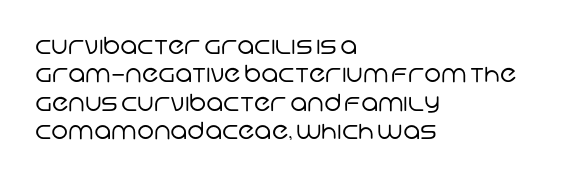
Q: Is the text bold? A: No.
Q: Is the text underlined? A: No.
Q: How is the paragraph aligned? A: Left-aligned.
Q: Is the spacing between letters normal or unusually wide? A: Normal.
